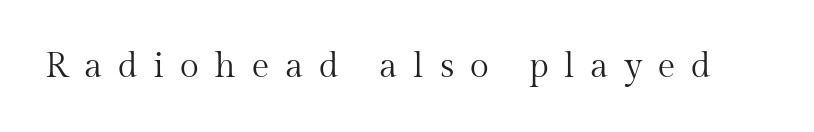
{"serif": "yes", "italic": "no", "bold": "no", "weight": "regular", "width": "normal", "stroke_contrast": "medium", "x_height": "medium", "monospaced": "no", "underline": "no", "letter_spacing": "wide", "letter_spacing_em": 0.45, "glyph_px": 35}
